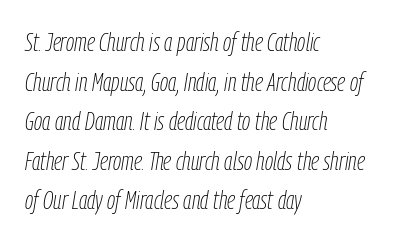
{"italic": "yes", "lean": "right", "slant_degrees": 9, "bold": "no", "underline": "no", "align": "left", "line_spacing": "normal", "line_spacing_ratio": 1.52, "letter_spacing": "normal", "letter_spacing_em": 0.0, "glyph_px": 26}
